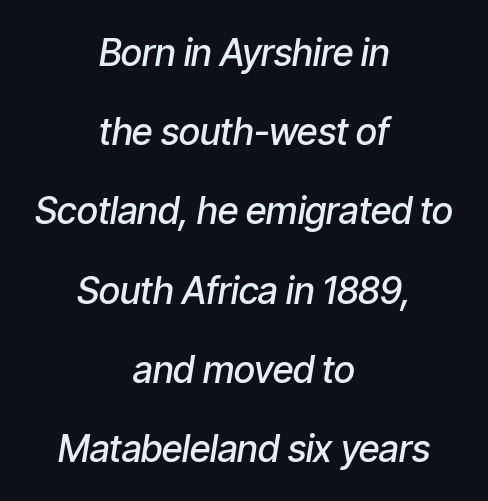
Q: Is the text bold? A: Semi-bold.
Q: Is the text italic (slanted)? A: Yes, it leans right by about 9 degrees.
Q: Is the text underlined? A: No.
Q: How is the paragraph aligned? A: Centered.
Q: Is the spacing between letters normal or unusually wide? A: Normal.
Q: Is the spacing between lines tight, normal or loose? A: Loose.
Q: Width (condensed, normal, or wide)? A: Condensed.
Q: Stroke contrast? A: Low.
Q: x-height? A: Medium.
Q: Monospaced? A: No.
